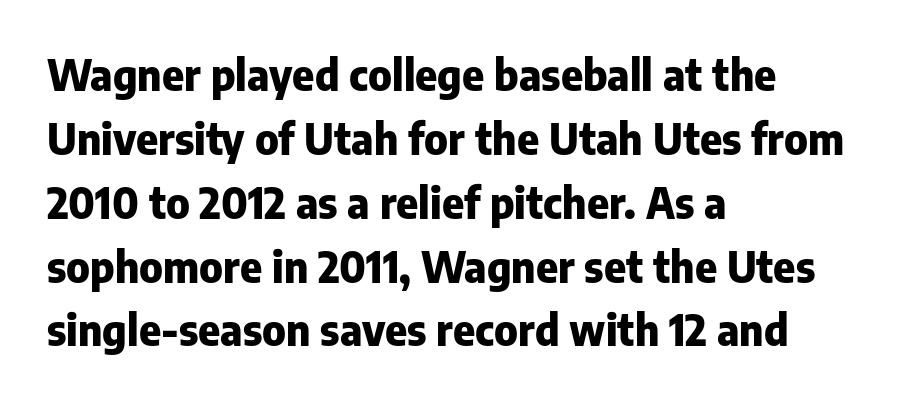
{"serif": "no", "italic": "no", "bold": "yes", "weight": "heavy", "width": "normal", "stroke_contrast": "low", "x_height": "medium", "monospaced": "no", "underline": "no", "align": "left", "line_spacing": "normal", "line_spacing_ratio": 1.52, "letter_spacing": "normal", "letter_spacing_em": 0.0, "glyph_px": 42}
